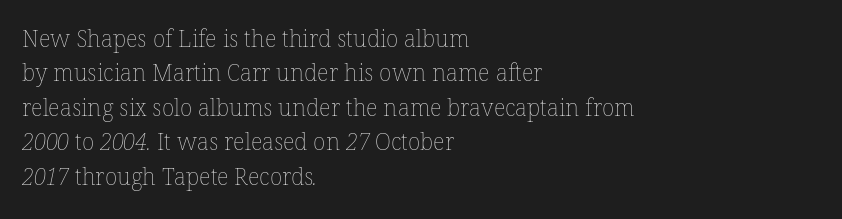
Q: Is the text bold? A: No.
Q: Is the text underlined? A: No.
Q: How is the paragraph aligned? A: Left-aligned.
Q: Is the spacing between letters normal or unusually wide? A: Normal.
Q: Is the spacing between lines tight, normal or loose? A: Normal.
